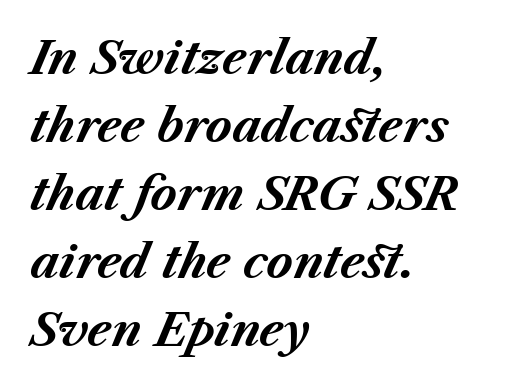
{"italic": "yes", "lean": "right", "slant_degrees": 23, "bold": "yes", "weight": "bold", "width": "normal", "stroke_contrast": "medium", "x_height": "medium", "monospaced": "no", "underline": "no", "align": "left", "line_spacing": "normal", "line_spacing_ratio": 1.51, "letter_spacing": "normal", "letter_spacing_em": 0.0, "glyph_px": 45}
